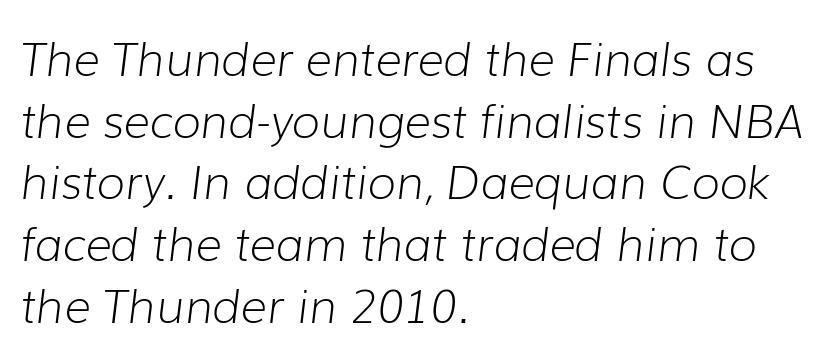
The image shows 46 px light type, italic (leaning right); set left-aligned, normal line spacing (1.34x), normal letter spacing, not underlined; low stroke contrast and a medium x-height.
